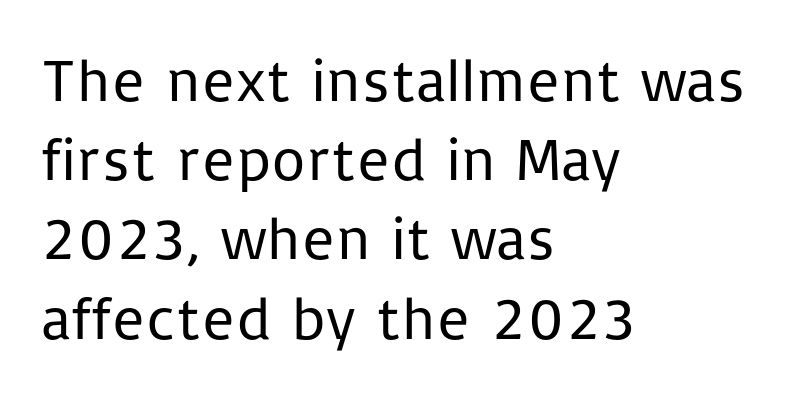
The image shows 60 px regular-weight sans-serif type, upright; set left-aligned, normal line spacing (1.32x), normal letter spacing, not underlined; low stroke contrast and a medium x-height.
